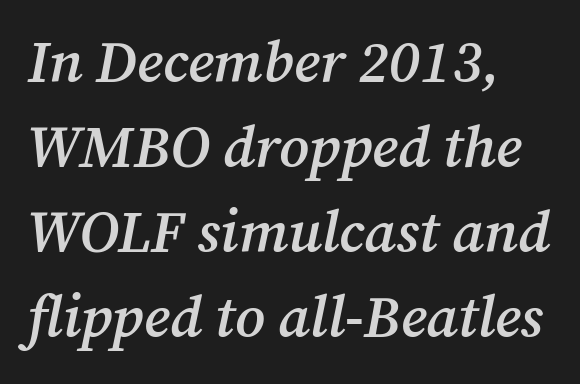
The image shows 59 px semibold serif type, italic (leaning right); set left-aligned, normal line spacing (1.44x), normal letter spacing, not underlined; medium stroke contrast and a medium x-height.
